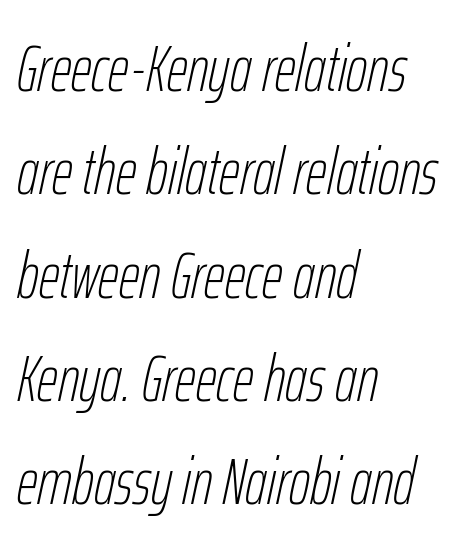
Compared with typical body copy, the letter spacing here is the same. Character widths vary here, with narrow letters taking less room than wide ones. The font's italic variant was chosen for this text. The zone under the glyphs is completely vacant. Caption: face not bold, strokes unweighted. Leading: standard.
